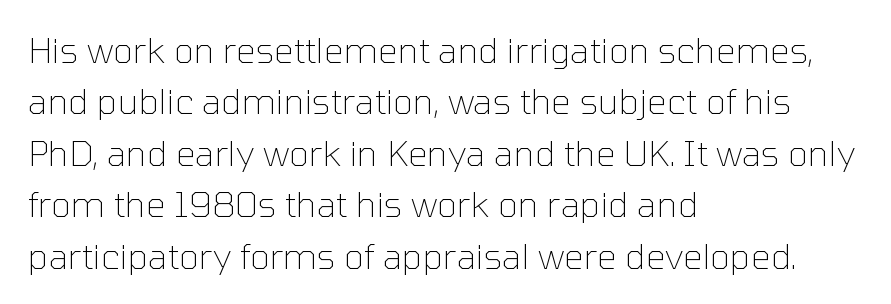
The image shows 35 px thin sans-serif type, upright; set left-aligned, normal line spacing (1.47x), normal letter spacing, not underlined; low stroke contrast and a medium x-height.
